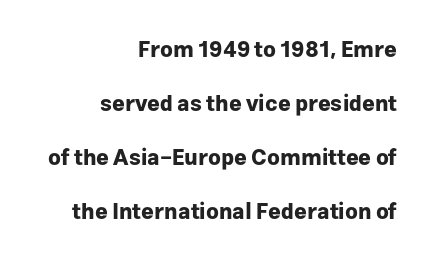
The image shows 22 px bold type, upright; set right-aligned, loose line spacing (2.45x), normal letter spacing, not underlined.
